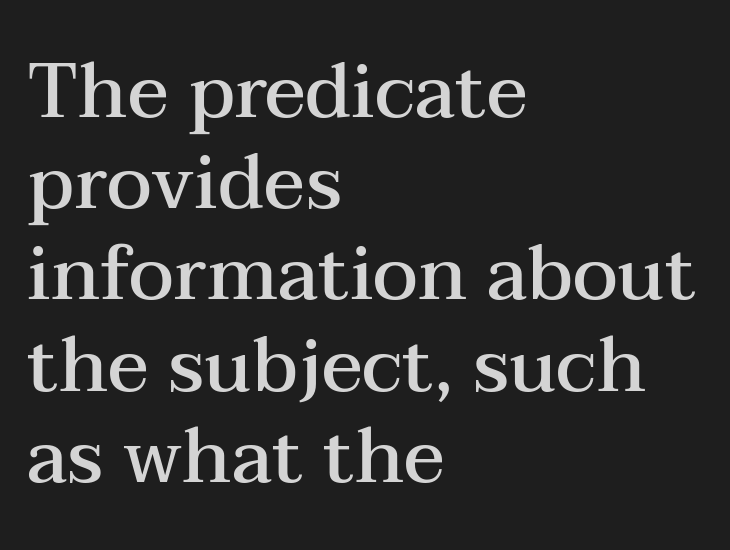
{"serif": "yes", "italic": "no", "bold": "semi", "weight": "semibold", "width": "wide", "stroke_contrast": "medium", "x_height": "medium", "monospaced": "no", "underline": "no", "align": "left", "line_spacing_ratio": 1.2, "letter_spacing": "normal", "letter_spacing_em": 0.0, "glyph_px": 76}
